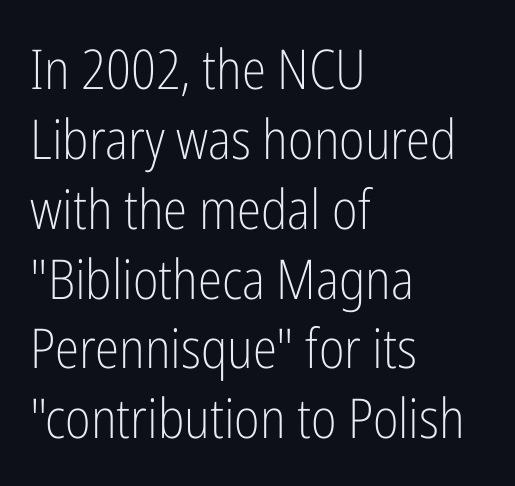
Q: Is the text bold? A: No.
Q: Is the text italic (slanted)? A: No, it is upright.
Q: Is the typeface a serif or a sans-serif typeface? A: Sans-serif.
Q: Is the text underlined? A: No.
Q: How is the paragraph aligned? A: Left-aligned.
Q: Is the spacing between letters normal or unusually wide? A: Normal.
Q: Is the spacing between lines tight, normal or loose? A: Normal.
Q: Width (condensed, normal, or wide)? A: Condensed.
Q: Stroke contrast? A: Low.
Q: x-height? A: Medium.
Q: Monospaced? A: No.
